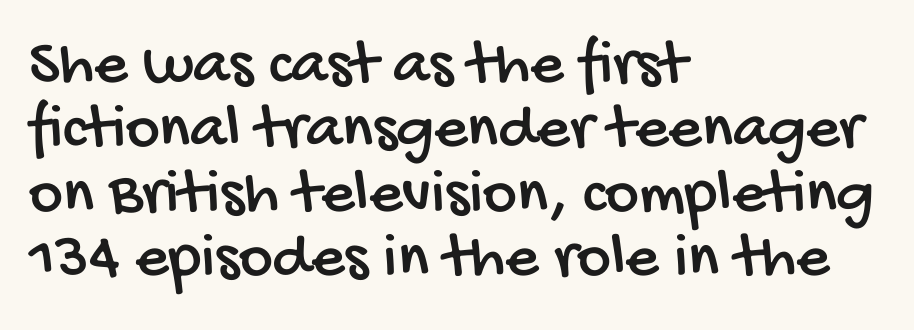
The image shows 65 px condensed sans-serif type; set left-aligned, tight line spacing (0.99x), normal letter spacing, not underlined; low stroke contrast and a large x-height.
